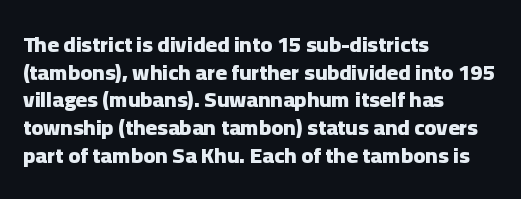
Q: Is the text bold? A: Yes.
Q: Is the text italic (slanted)? A: No, it is upright.
Q: Is the text underlined? A: No.
Q: How is the paragraph aligned? A: Left-aligned.
Q: Is the spacing between letters normal or unusually wide? A: Normal.
Q: Is the spacing between lines tight, normal or loose? A: Normal.
